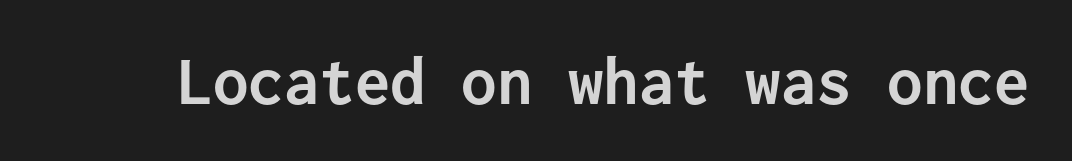
A typesetter would label this face a sans. Check the space under the baseline: it is left empty. Upright lettering throughout. Thick stems and heavy bowls — unmistakably bold.
